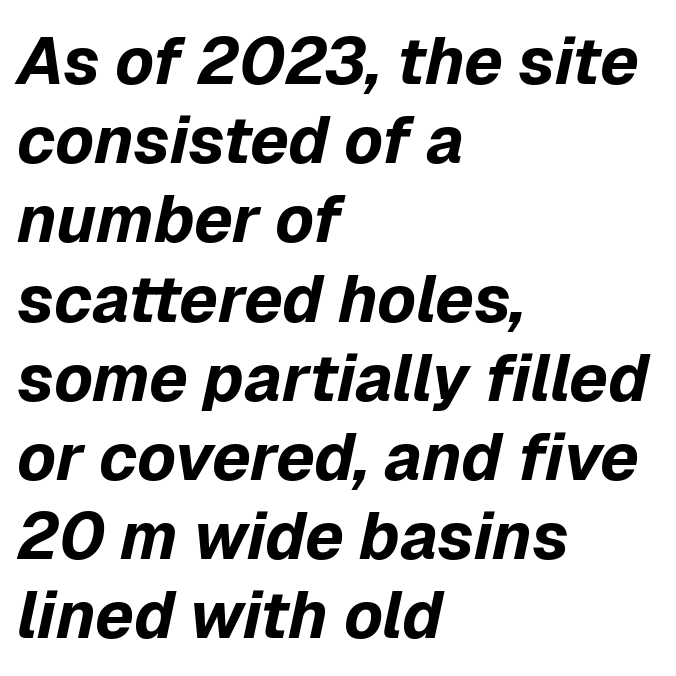
{"italic": "yes", "lean": "right", "slant_degrees": 12, "bold": "yes", "weight": "bold", "width": "normal", "stroke_contrast": "low", "x_height": "medium", "monospaced": "no", "underline": "no", "align": "left", "line_spacing_ratio": 1.2, "letter_spacing": "normal", "letter_spacing_em": 0.0, "glyph_px": 66}
